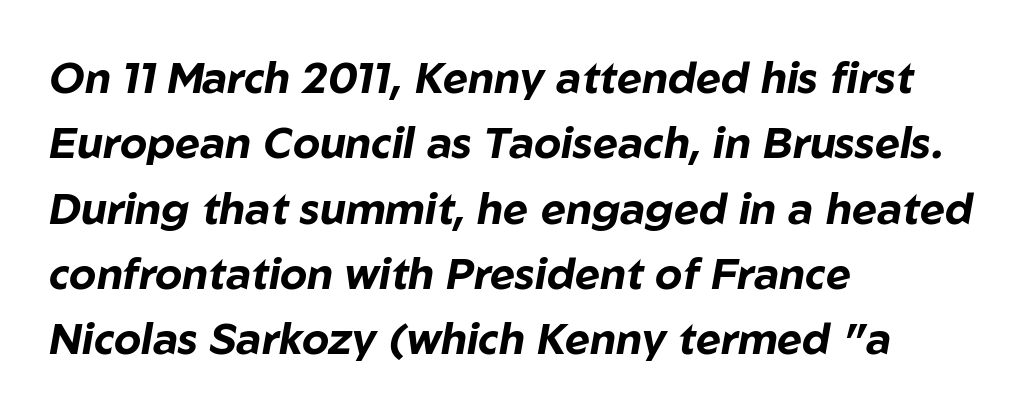
Q: Is the text bold? A: Yes.
Q: Is the text italic (slanted)? A: Yes, it leans right by about 10 degrees.
Q: Is the text underlined? A: No.
Q: How is the paragraph aligned? A: Left-aligned.
Q: Is the spacing between letters normal or unusually wide? A: Normal.
Q: Is the spacing between lines tight, normal or loose? A: Normal.
Q: Width (condensed, normal, or wide)? A: Normal.
Q: Stroke contrast? A: Low.
Q: x-height? A: Medium.
Q: Monospaced? A: No.
